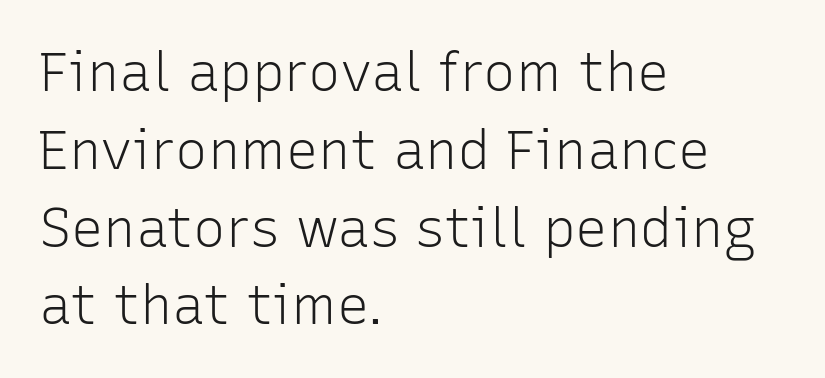
The image shows 54 px light sans-serif type, upright; set left-aligned, normal line spacing (1.44x), normal letter spacing, not underlined; low stroke contrast and a medium x-height.
